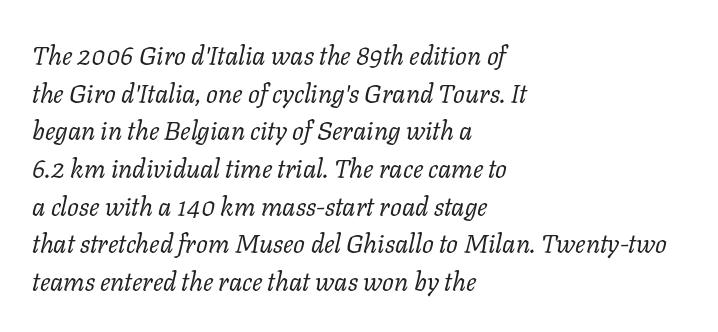
{"italic": "yes", "lean": "right", "slant_degrees": 11, "bold": "no", "underline": "no", "align": "left", "line_spacing": "normal", "line_spacing_ratio": 1.45, "letter_spacing": "normal", "letter_spacing_em": 0.0, "glyph_px": 26}
